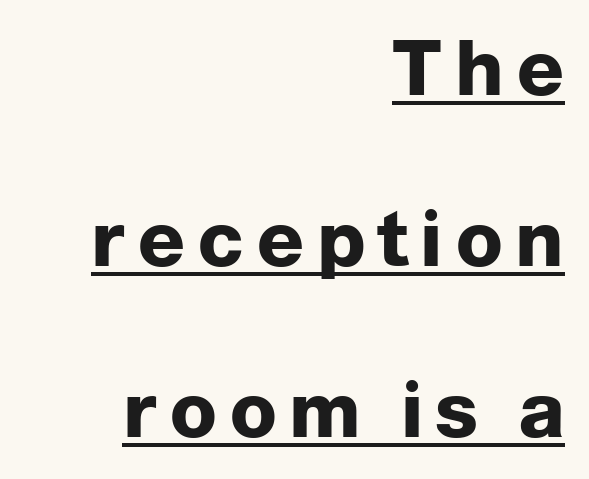
Is the type bold? Yes — the strokes are clearly thick and heavy. Is this a fixed-width face? No — the glyphs have proportional, varying widths. Students, observe: this is what heavily led, spacious text looks like. Emphasis is given by a line drawn under the lettering. Posture: upright roman. Each line ends at the same right margin while the left side varies.
